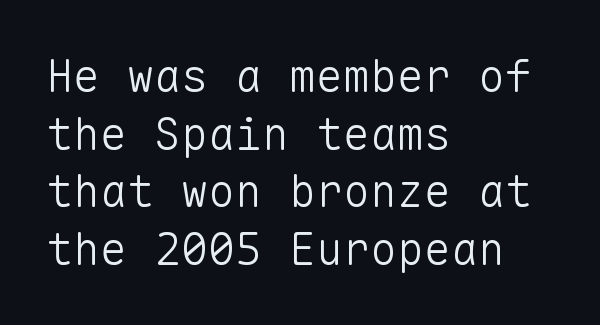
The image shows 45 px light sans-serif type, upright, monospaced; set left-aligned, normal line spacing (1.28x), normal letter spacing, not underlined; low stroke contrast and a medium x-height.
